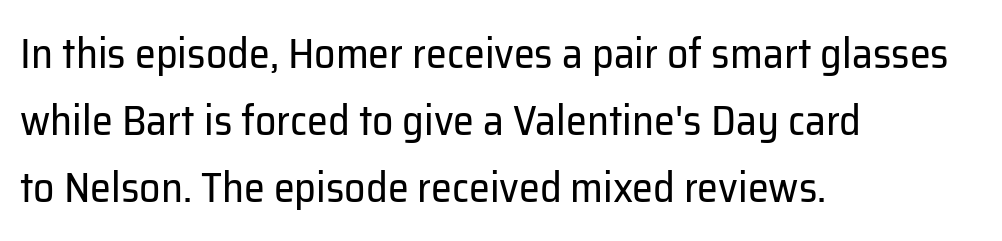
The image shows 42 px regular-weight sans-serif type, upright; set left-aligned, normal line spacing (1.59x), normal letter spacing, not underlined; low stroke contrast and a medium x-height.
